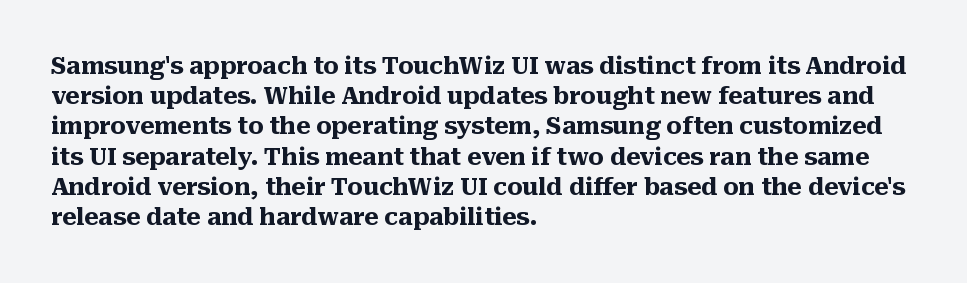
The ragged edge is on the right, which tells us the setting is flush left. The space beneath each line is pristine and unruled. This rendering leaves character spacing at its baseline value. The passage shown stacks its lines at a standard gap. Italic? Not at all — the glyphs are vertical. Emphasis by weight is at full strength: bold.
